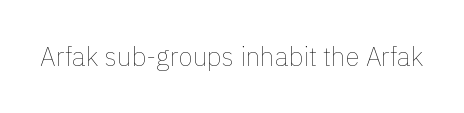
The image shows 26 px text type, upright; set normal letter spacing, not underlined.
